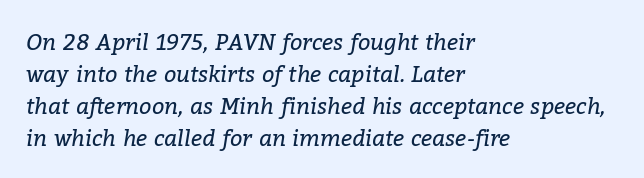
The image shows 22 px text type, italic (leaning right); set left-aligned, normal line spacing (1.45x), normal letter spacing, not underlined.
